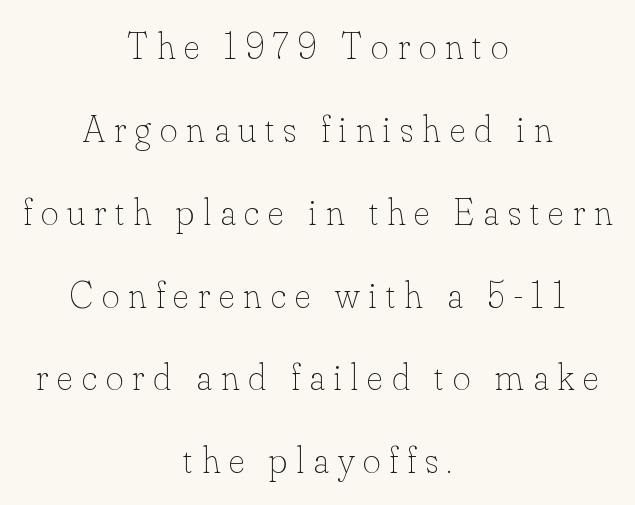
{"italic": "no", "bold": "no", "weight": "thin", "width": "normal", "stroke_contrast": "low", "x_height": "small", "monospaced": "no", "underline": "no", "align": "center", "line_spacing": "loose", "line_spacing_ratio": 2.18, "letter_spacing": "wide", "letter_spacing_em": 0.24, "glyph_px": 38}
